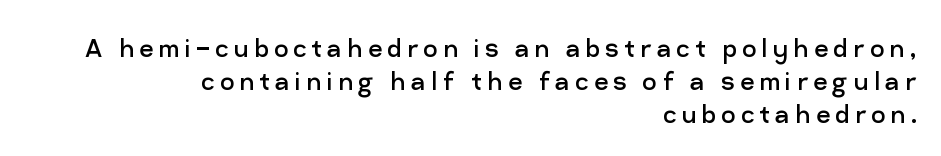
Q: Is the text bold? A: No.
Q: Is the text italic (slanted)? A: No, it is upright.
Q: Is the typeface a serif or a sans-serif typeface? A: Sans-serif.
Q: Is the text underlined? A: No.
Q: How is the paragraph aligned? A: Right-aligned.
Q: Is the spacing between lines tight, normal or loose? A: Tight.
Q: Width (condensed, normal, or wide)? A: Normal.
Q: Stroke contrast? A: Low.
Q: x-height? A: Medium.
Q: Monospaced? A: No.
